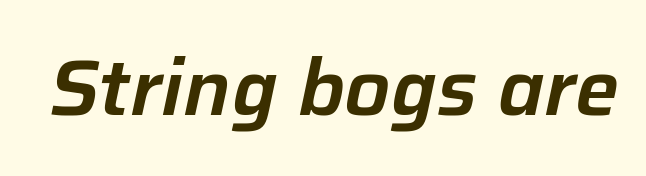
Character widths vary here, with narrow letters taking less room than wide ones. Quick note: italic. The letterforms sit shoulder to shoulder at normal distance. The strip under each line holds only bare page.
